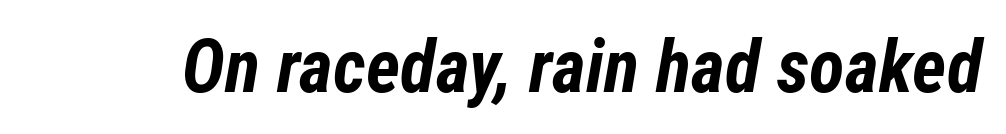
The image shows 73 px bold, condensed type, italic (leaning right); set normal letter spacing, not underlined; low stroke contrast and a medium x-height.
